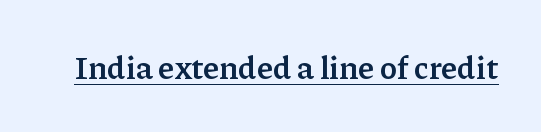
{"serif": "yes", "italic": "no", "bold": "yes", "weight": "semibold", "width": "normal", "stroke_contrast": "low", "x_height": "medium", "monospaced": "no", "underline": "yes", "letter_spacing": "normal", "letter_spacing_em": 0.0, "glyph_px": 32}
